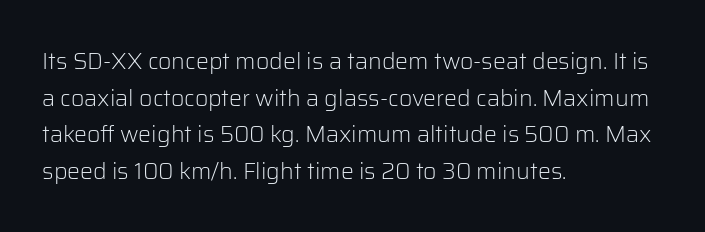
Q: Is the text bold? A: No.
Q: Is the text italic (slanted)? A: No, it is upright.
Q: Is the text underlined? A: No.
Q: How is the paragraph aligned? A: Left-aligned.
Q: Is the spacing between letters normal or unusually wide? A: Normal.
Q: Is the spacing between lines tight, normal or loose? A: Normal.
